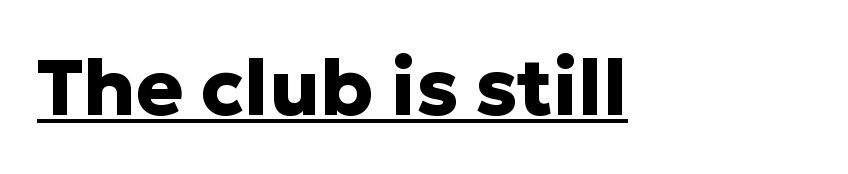
The image shows 79 px heavy sans-serif type, upright; set normal letter spacing, underlined; low stroke contrast and a medium x-height.
